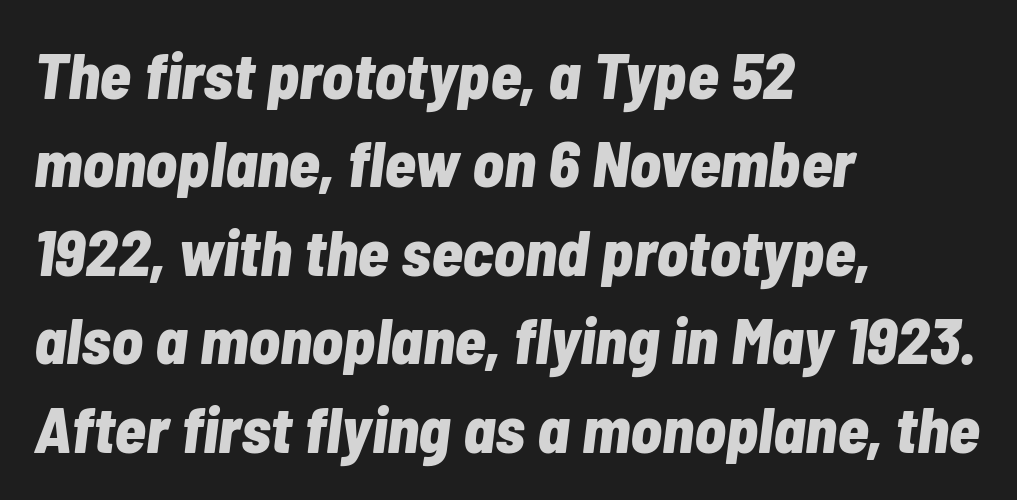
The face used here has a pronounced slope to its letters. Summary of weight: heavy, a full bold. The rendering keeps characters at their native spacing. Students, observe: this is what conventionally led text looks like.
